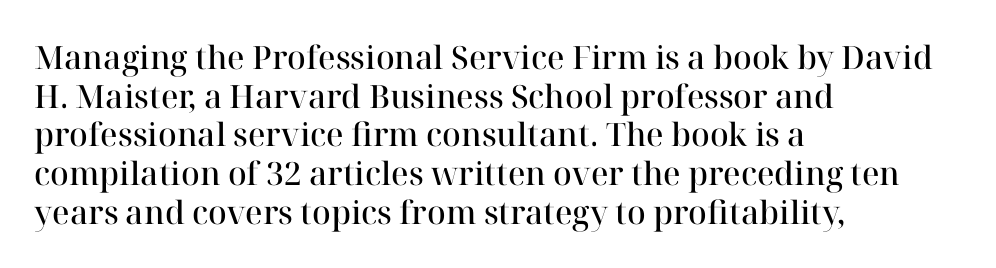
{"serif": "yes", "italic": "no", "bold": "semi", "weight": "semibold", "width": "normal", "stroke_contrast": "high", "x_height": "medium", "monospaced": "no", "underline": "no", "align": "left", "line_spacing_ratio": 1.21, "letter_spacing": "normal", "letter_spacing_em": 0.0, "glyph_px": 32}
